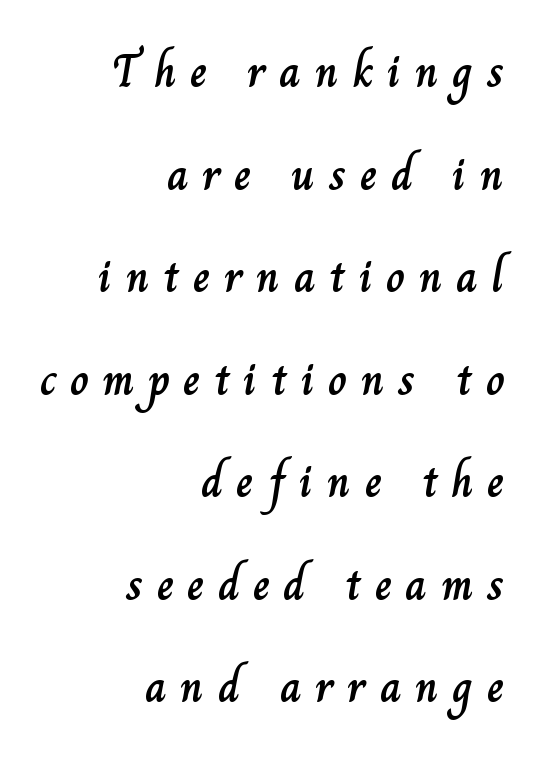
The rendering uses a large line-height, opening up the rows. Unmarked baselines from the first word to the last. This sample has the flowing, uneven cadence of proportional lettering. Does the copy run flush right? Yes — the right margin is perfectly even. Short note: letters widely spaced.
